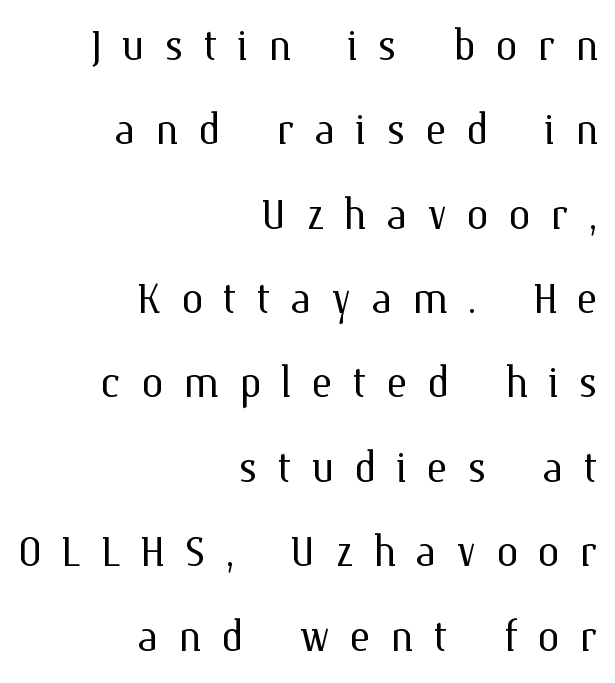
Q: Is the text bold? A: No.
Q: Is the text italic (slanted)? A: No, it is upright.
Q: Is the text underlined? A: No.
Q: How is the paragraph aligned? A: Right-aligned.
Q: Is the spacing between letters normal or unusually wide? A: Unusually wide.
Q: Is the spacing between lines tight, normal or loose? A: Normal.
Q: Width (condensed, normal, or wide)? A: Normal.
Q: Stroke contrast? A: Medium.
Q: x-height? A: Medium.
Q: Monospaced? A: No.
